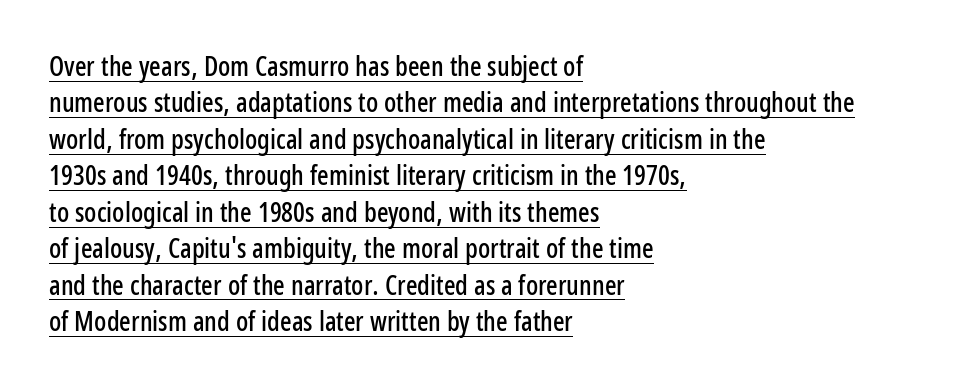
Q: Is the text italic (slanted)? A: No, it is upright.
Q: Is the text underlined? A: Yes.
Q: How is the paragraph aligned? A: Left-aligned.
Q: Is the spacing between letters normal or unusually wide? A: Normal.
Q: Is the spacing between lines tight, normal or loose? A: Normal.
